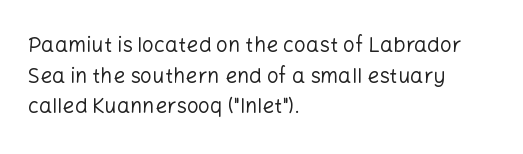
The image shows 21 px text type, upright; set left-aligned, normal line spacing (1.46x), normal letter spacing, not underlined.
